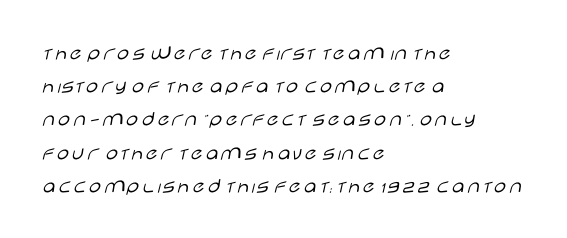
{"bold": "no", "underline": "no", "align": "left", "line_spacing": "normal", "line_spacing_ratio": 1.51, "letter_spacing": "normal", "letter_spacing_em": 0.0, "glyph_px": 22}
